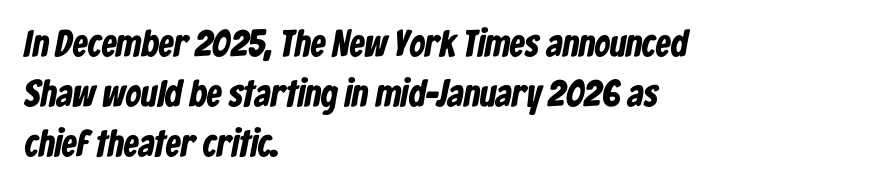
Caption: bold face, heavy strokes. The lines sit at an ordinary, default distance from one another. Inter-character spacing is left at the font's built-in metrics. Line starts are locked; line ends wander. A sans-serif font was chosen for this passage.
